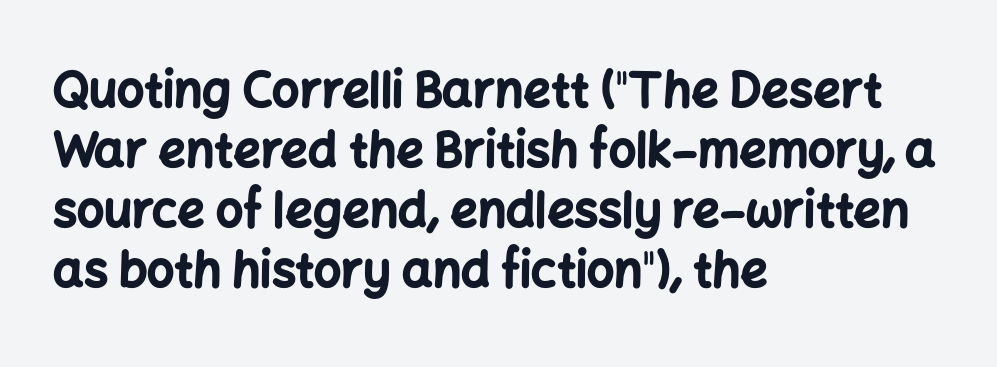
{"serif": "no", "italic": "no", "bold": "yes", "weight": "bold", "width": "normal", "stroke_contrast": "low", "x_height": "medium", "monospaced": "no", "underline": "no", "align": "left", "line_spacing": "normal", "line_spacing_ratio": 1.25, "letter_spacing": "normal", "letter_spacing_em": 0.0, "glyph_px": 48}
